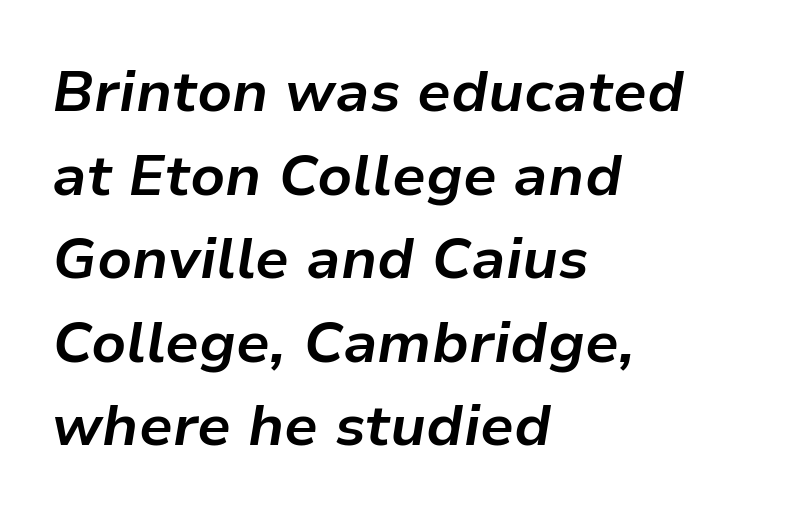
Is there much room between lines? A standard amount, neither cramped nor airy. The gap between lines stays unmarked. Heavy, bold letterforms. Would a proofreader flag this as italicized? Yes. The lines are quadded left. Note the varied advance widths — an 'i' is clearly narrower than an 'm'.
